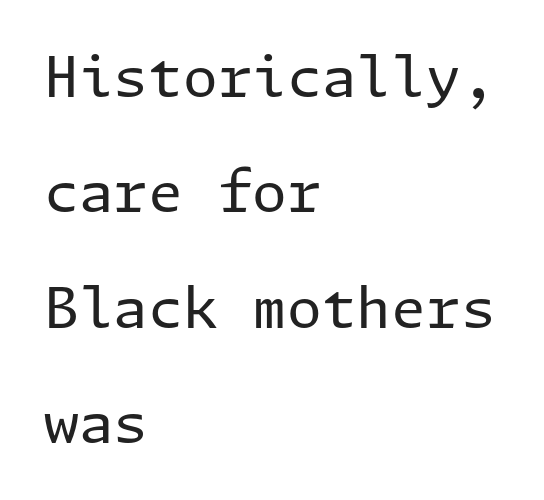
The image shows 56 px regular-weight sans-serif type, upright; set left-aligned, loose line spacing (2.06x), normal letter spacing, not underlined; low stroke contrast and a medium x-height.
